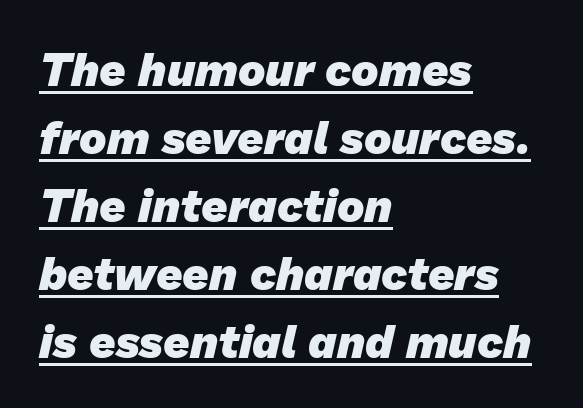
Q: Is the text bold? A: Yes.
Q: Is the typeface a serif or a sans-serif typeface? A: Sans-serif.
Q: Is the text underlined? A: Yes.
Q: How is the paragraph aligned? A: Left-aligned.
Q: Is the spacing between letters normal or unusually wide? A: Normal.
Q: Is the spacing between lines tight, normal or loose? A: Normal.
Q: Width (condensed, normal, or wide)? A: Normal.
Q: Stroke contrast? A: Low.
Q: x-height? A: Medium.
Q: Monospaced? A: No.
